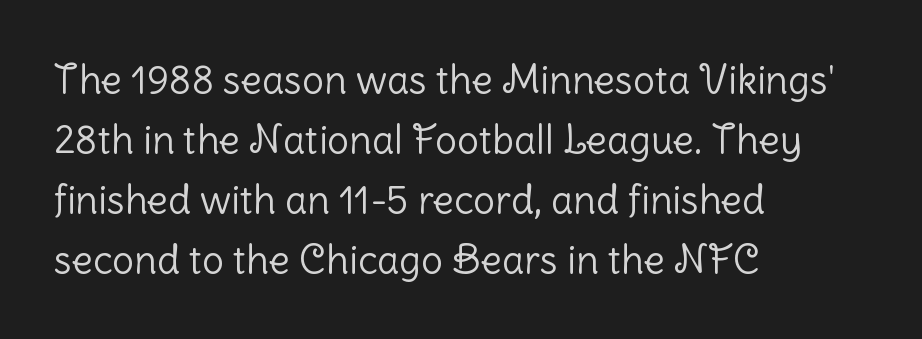
Descender tails drop into unmarked territory. Caption: multi-line text, flush left, ragged right. Quick note: not italic, upright. This sample has the flowing, uneven cadence of proportional lettering. Regular leading.
